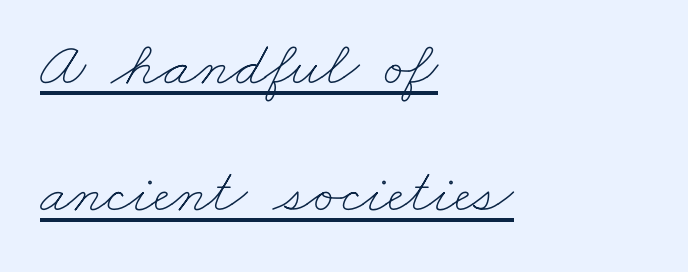
The image shows 64 px thin, wide type; set left-aligned, loose line spacing (1.98x), normal letter spacing, underlined; low stroke contrast and a small x-height.
